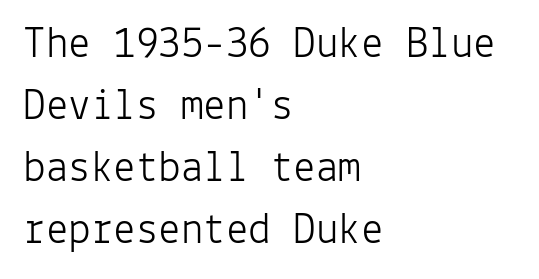
{"serif": "no", "italic": "no", "bold": "no", "weight": "light", "width": "normal", "stroke_contrast": "low", "x_height": "medium", "monospaced": "yes", "underline": "no", "align": "left", "line_spacing": "normal", "line_spacing_ratio": 1.38, "letter_spacing": "normal", "letter_spacing_em": 0.0, "glyph_px": 45}
